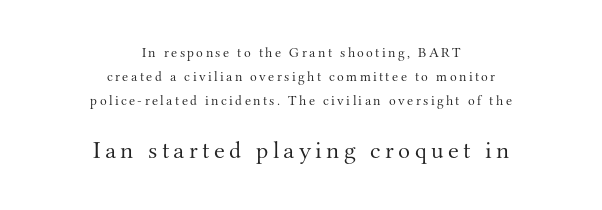
The image shows 25 px text type, upright; set centered, normal line spacing (1.7x), not underlined; the second (bottom) block is 1.79x larger.
